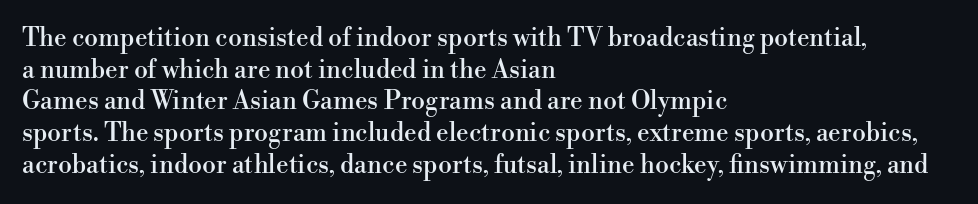
Q: Is the text italic (slanted)? A: No, it is upright.
Q: Is the text underlined? A: No.
Q: How is the paragraph aligned? A: Left-aligned.
Q: Is the spacing between letters normal or unusually wide? A: Normal.
Q: Is the spacing between lines tight, normal or loose? A: Normal.
